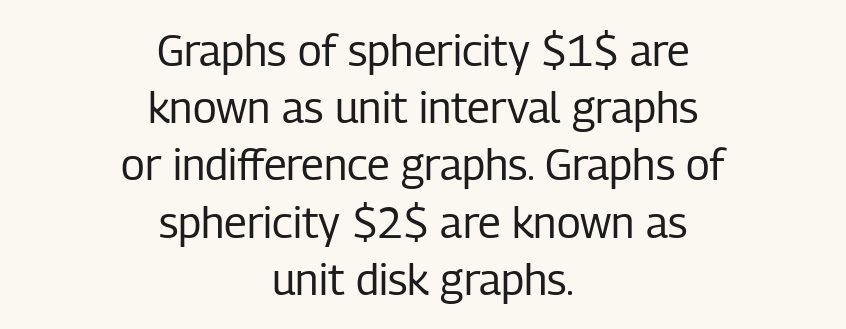
{"serif": "no", "italic": "no", "bold": "no", "weight": "regular", "width": "condensed", "stroke_contrast": "low", "x_height": "medium", "monospaced": "no", "underline": "no", "align": "center", "line_spacing": "normal", "line_spacing_ratio": 1.33, "letter_spacing": "normal", "letter_spacing_em": 0.0, "glyph_px": 43}
